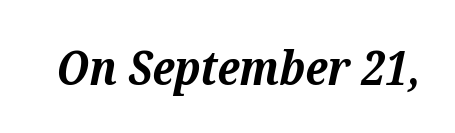
Q: Is the text bold? A: Yes.
Q: Is the text italic (slanted)? A: Yes, it leans right by about 12 degrees.
Q: Is the typeface a serif or a sans-serif typeface? A: Serif.
Q: Is the text underlined? A: No.
Q: Is the spacing between letters normal or unusually wide? A: Normal.
Q: Width (condensed, normal, or wide)? A: Normal.
Q: Stroke contrast? A: Medium.
Q: x-height? A: Medium.
Q: Monospaced? A: No.
